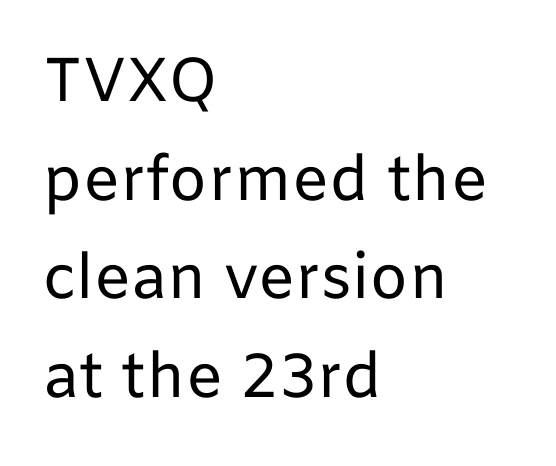
Q: Is the text bold? A: No.
Q: Is the text italic (slanted)? A: No, it is upright.
Q: Is the typeface a serif or a sans-serif typeface? A: Sans-serif.
Q: Is the text underlined? A: No.
Q: How is the paragraph aligned? A: Left-aligned.
Q: Is the spacing between letters normal or unusually wide? A: Normal.
Q: Is the spacing between lines tight, normal or loose? A: Normal.
Q: Width (condensed, normal, or wide)? A: Normal.
Q: Stroke contrast? A: Low.
Q: x-height? A: Medium.
Q: Monospaced? A: No.
